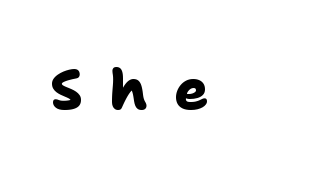
The image shows 57 px heavy sans-serif type; set unusually wide letter spacing (+0.46 em), not underlined; low stroke contrast and a medium x-height.
